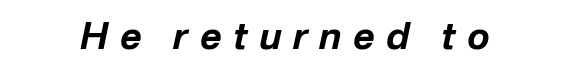
Q: Is the text bold? A: Yes.
Q: Is the text italic (slanted)? A: Yes, it leans right by about 12 degrees.
Q: Is the text underlined? A: No.
Q: Is the spacing between letters normal or unusually wide? A: Unusually wide.
Q: Width (condensed, normal, or wide)? A: Normal.
Q: Stroke contrast? A: Low.
Q: x-height? A: Medium.
Q: Monospaced? A: No.
